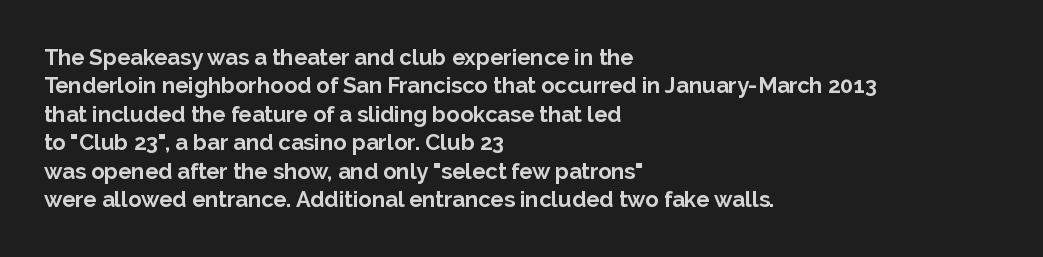
This is the regular roman posture of the typeface. The lines in this sample share a left origin and differ only in where they stop. Standard letterfit; no display-style spreading of the glyphs. Heavy-handed strokes throughout: this text is bold. The space directly below the letters is spotless.
